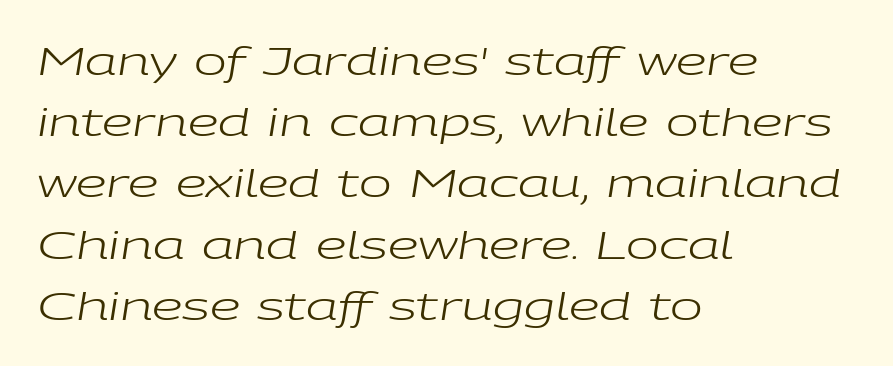
Standard letterfit; no display-style spreading of the glyphs. The passage shown is typed in a proportional face where columns would drift. Baseline-to-baseline distance is the conventional proportion of letter height. These lines stack with their left ends in a neat column. Slanted lettering throughout. Weight: in the light-to-regular range.
